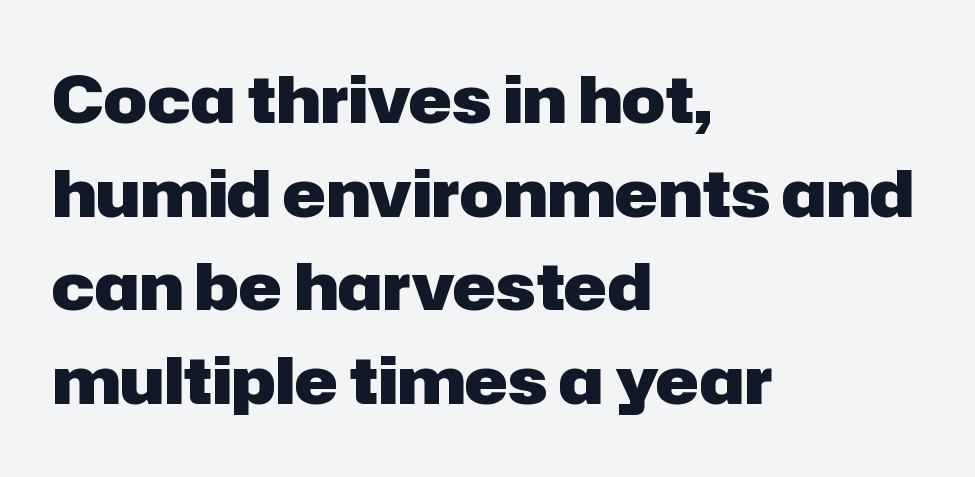
Q: Is the text bold? A: Yes.
Q: Is the text italic (slanted)? A: No, it is upright.
Q: Is the typeface a serif or a sans-serif typeface? A: Sans-serif.
Q: Is the text underlined? A: No.
Q: How is the paragraph aligned? A: Left-aligned.
Q: Is the spacing between letters normal or unusually wide? A: Normal.
Q: Is the spacing between lines tight, normal or loose? A: Normal.
Q: Width (condensed, normal, or wide)? A: Normal.
Q: Stroke contrast? A: Low.
Q: x-height? A: Medium.
Q: Monospaced? A: No.
